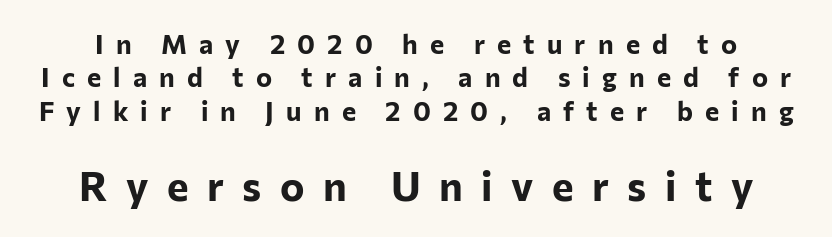
Q: Is the text bold? A: Yes.
Q: Is the text italic (slanted)? A: No, it is upright.
Q: Is the typeface a serif or a sans-serif typeface? A: Sans-serif.
Q: Is the text underlined? A: No.
Q: Is the spacing between letters normal or unusually wide? A: Unusually wide.
Q: Which block of text is set in a larger size, the first (top) or the second (bottom)? A: The second (bottom) one.
Q: Width (condensed, normal, or wide)? A: Normal.
Q: Stroke contrast? A: Low.
Q: x-height? A: Medium.
Q: Monospaced? A: No.
